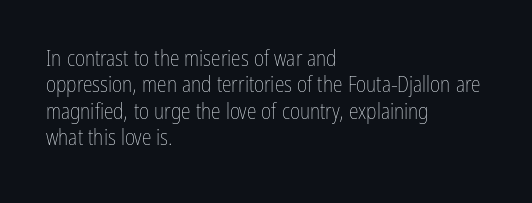
This sample uses an upright cut, with every glyph sitting square on the baseline. Underlining? Definitely not there. Heaviness? Minimal to ordinary, like unemphasized prose. Short note: letters normally spaced. Where is the straight margin? On the left.
